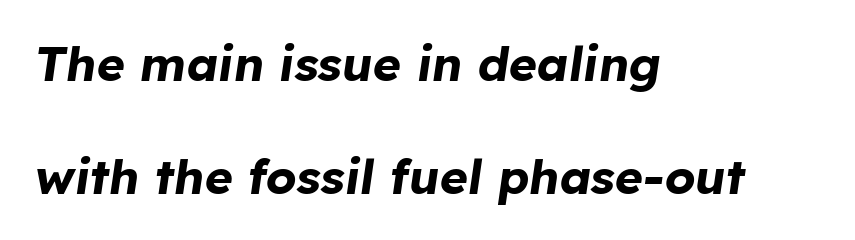
Horizontal bands of white between lines are thick stripes. Strong, thick strokes mark this as bold type. Words appear dense and cohesive because spacing is normal. Teacher's note: observe the even left margin — that is flush-left alignment.
